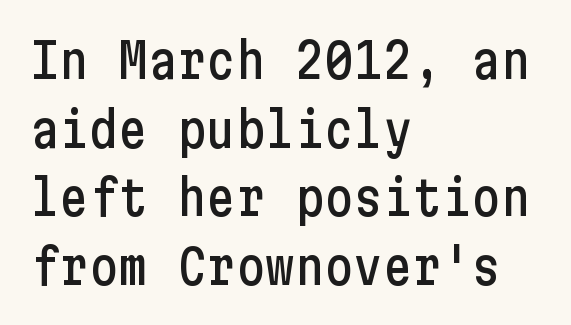
Line beginnings align vertically; line endings do not. The rendering shows plain stroke endings on the letterforms — a sans-serif design. Leading matches the norm, producing a regular column. Underline: absent. It's the straight-up-and-down kind of type. Tracking value appears to be zero — textbook default spacing.
